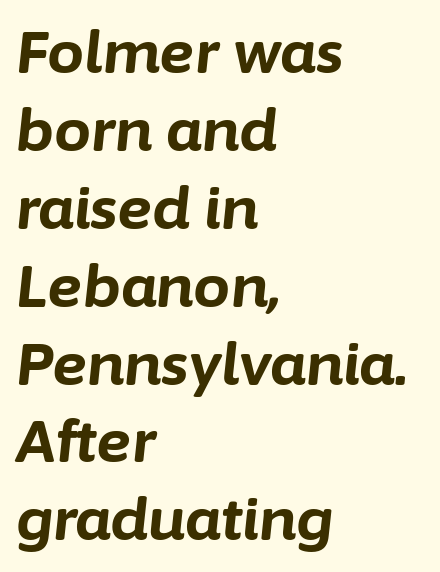
{"italic": "yes", "lean": "right", "slant_degrees": 6, "bold": "yes", "weight": "bold", "width": "normal", "stroke_contrast": "low", "x_height": "medium", "monospaced": "no", "underline": "no", "align": "left", "line_spacing": "normal", "line_spacing_ratio": 1.32, "letter_spacing": "normal", "letter_spacing_em": 0.0, "glyph_px": 59}
